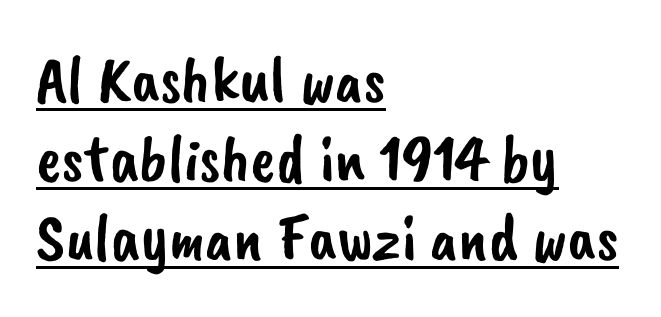
Q: Is the typeface a serif or a sans-serif typeface? A: Sans-serif.
Q: Is the text underlined? A: Yes.
Q: How is the paragraph aligned? A: Left-aligned.
Q: Is the spacing between letters normal or unusually wide? A: Normal.
Q: Width (condensed, normal, or wide)? A: Normal.
Q: Stroke contrast? A: Low.
Q: x-height? A: Small.
Q: Monospaced? A: No.
